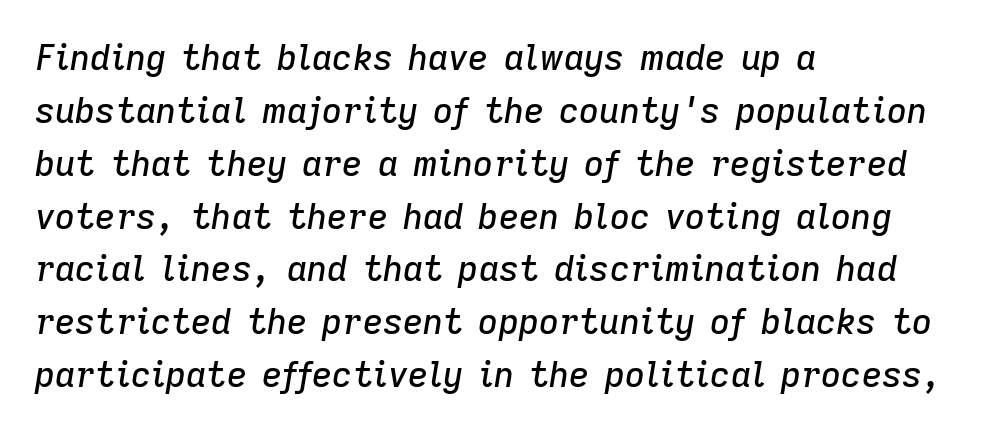
Does the leading feel generous? No, just average. There is no visible air inserted between adjacent glyphs. The rendering uses natural spacing where letterforms have individual widths. Bare-footed words on every line.
